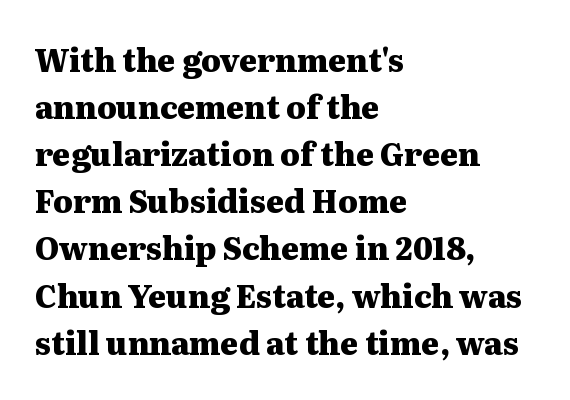
The specimen reads as upright at a glance. The glyphs are unaccompanied by any horizontal stroke below them. Think of a printed novel: that variable character pitch is what you see here. Successive baselines arrive at the customary interval.
